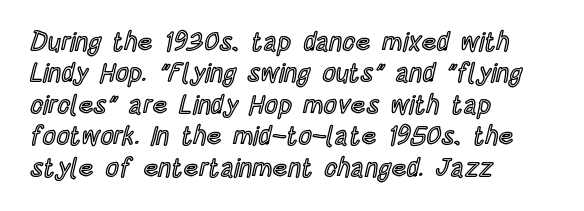
{"underline": "no", "align": "left", "line_spacing_ratio": 1.21, "letter_spacing": "normal", "letter_spacing_em": 0.0, "glyph_px": 26}
